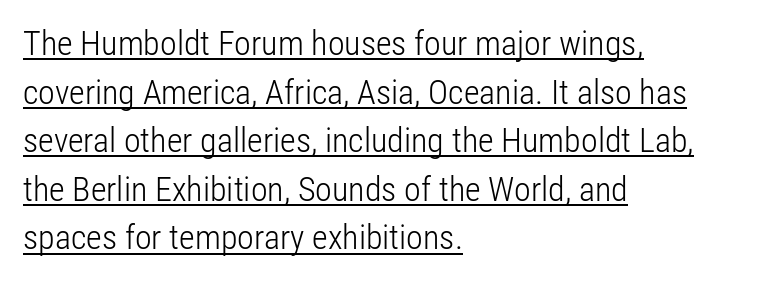
{"serif": "no", "italic": "no", "bold": "no", "weight": "light", "width": "condensed", "stroke_contrast": "low", "x_height": "medium", "monospaced": "no", "underline": "yes", "align": "left", "line_spacing": "normal", "line_spacing_ratio": 1.43, "letter_spacing": "normal", "letter_spacing_em": 0.0, "glyph_px": 34}
